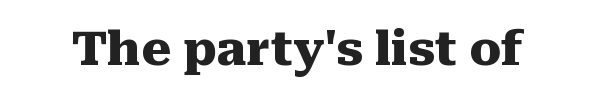
{"serif": "yes", "italic": "no", "bold": "yes", "weight": "heavy", "width": "normal", "stroke_contrast": "medium", "x_height": "medium", "monospaced": "no", "underline": "no", "letter_spacing": "normal", "letter_spacing_em": 0.0, "glyph_px": 47}
